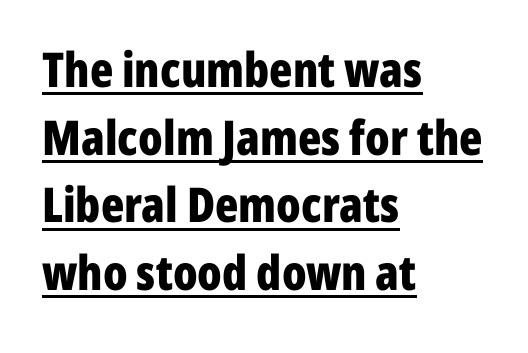
{"serif": "no", "italic": "no", "bold": "yes", "weight": "bold", "width": "condensed", "stroke_contrast": "low", "x_height": "medium", "monospaced": "no", "underline": "yes", "align": "left", "line_spacing": "normal", "line_spacing_ratio": 1.41, "letter_spacing": "normal", "letter_spacing_em": 0.0, "glyph_px": 48}
